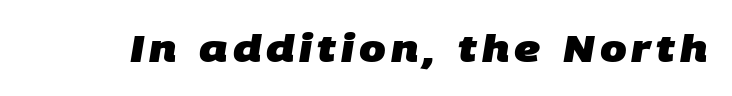
Q: Is the text bold? A: Yes.
Q: Is the typeface a serif or a sans-serif typeface? A: Sans-serif.
Q: Is the text underlined? A: No.
Q: Width (condensed, normal, or wide)? A: Normal.
Q: Stroke contrast? A: Low.
Q: x-height? A: Large.
Q: Monospaced? A: No.
